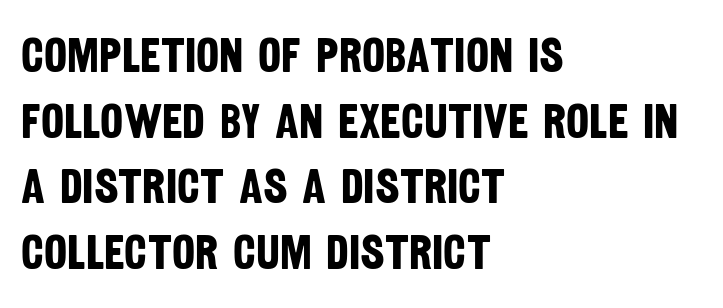
This block has exactly the height ordinary leading produces. A typesetter would call this proportional, since set widths differ per character. Every letter is thick-stroked: bold, no question. The space beneath each line is pristine and unruled. In terms of letterform style, serifs are entirely absent.
